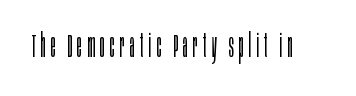
{"serif": "no", "italic": "no", "bold": "no", "weight": "light", "width": "condensed", "stroke_contrast": "low", "x_height": "large", "monospaced": "no", "underline": "no", "glyph_px": 32}
